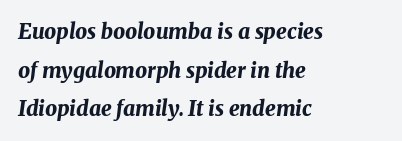
{"italic": "yes", "lean": "right", "slant_degrees": 8, "bold": "yes", "underline": "no", "align": "left", "line_spacing_ratio": 1.84, "letter_spacing": "normal", "letter_spacing_em": 0.0, "glyph_px": 21}
